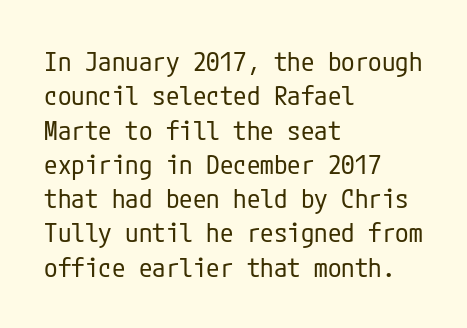
{"italic": "no", "bold": "no", "underline": "no", "align": "left", "line_spacing": "normal", "line_spacing_ratio": 1.27, "letter_spacing": "normal", "letter_spacing_em": 0.0, "glyph_px": 27}
